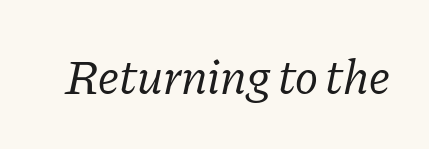
The image shows 49 px regular-weight serif type, italic (leaning right); set normal letter spacing, not underlined; low stroke contrast and a medium x-height.
